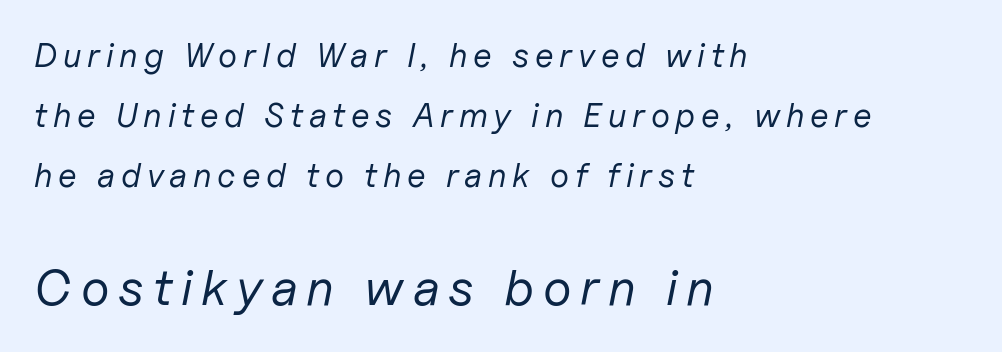
The image shows 51 px regular-weight type, italic (leaning right); set left-aligned, line spacing 1.77x, not underlined; the second (bottom) block is 1.5x larger; low stroke contrast and a medium x-height.
